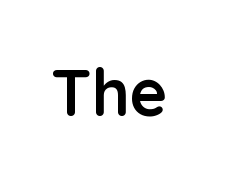
Q: Is the text bold? A: Yes.
Q: Is the text italic (slanted)? A: No, it is upright.
Q: Is the typeface a serif or a sans-serif typeface? A: Sans-serif.
Q: Is the text underlined? A: No.
Q: Is the spacing between letters normal or unusually wide? A: Normal.
Q: Width (condensed, normal, or wide)? A: Normal.
Q: Stroke contrast? A: Low.
Q: x-height? A: Medium.
Q: Monospaced? A: No.
